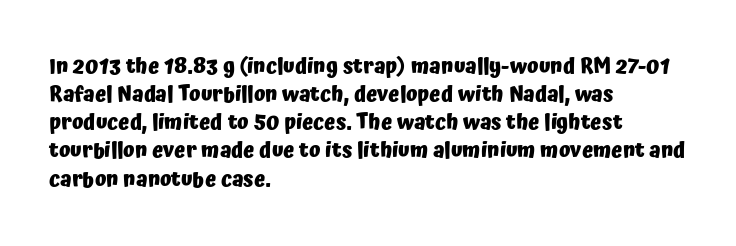
Anything drawn beneath the words? Only blank space. Evenly set lines give the paragraph a standard silhouette. In CSS terms this would be text-align: left. The font's upright variant was chosen for this text. Strokes here are thick enough to call this a true bold.
